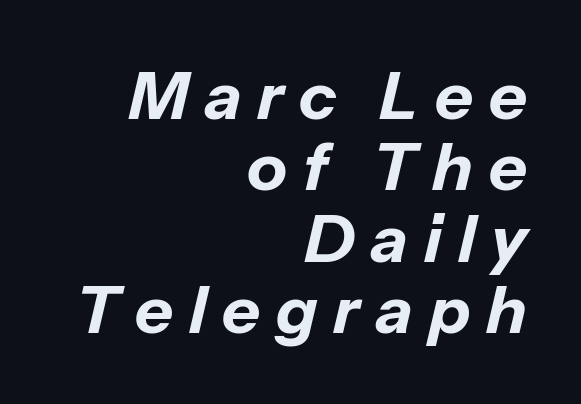
Q: Is the text bold? A: Yes.
Q: Is the text italic (slanted)? A: Yes, it leans right by about 13 degrees.
Q: Is the text underlined? A: No.
Q: How is the paragraph aligned? A: Right-aligned.
Q: Is the spacing between letters normal or unusually wide? A: Unusually wide.
Q: Is the spacing between lines tight, normal or loose? A: Tight.
Q: Width (condensed, normal, or wide)? A: Normal.
Q: Stroke contrast? A: Low.
Q: x-height? A: Medium.
Q: Monospaced? A: No.
